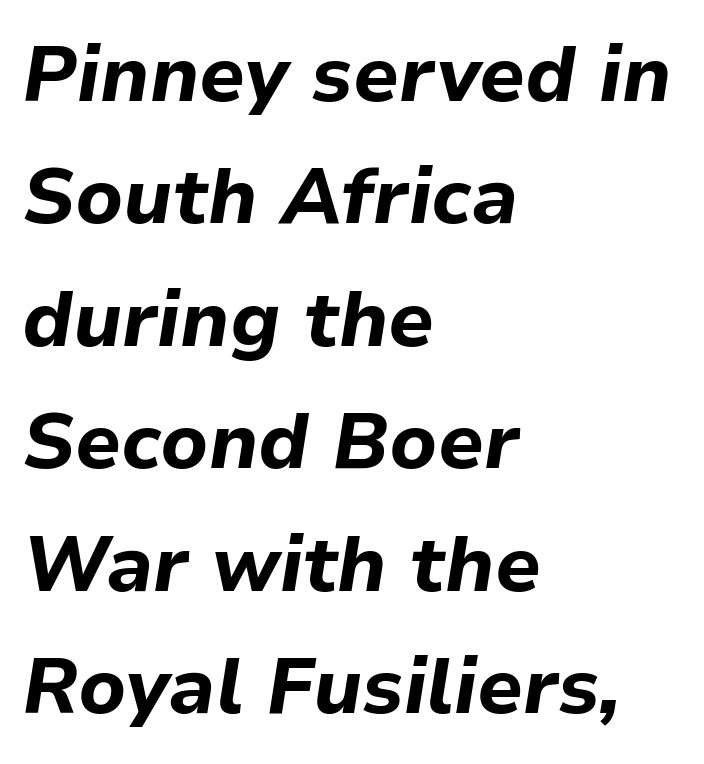
The image shows 78 px bold type, italic (leaning right); set left-aligned, normal line spacing (1.57x), normal letter spacing, not underlined; low stroke contrast and a medium x-height.
